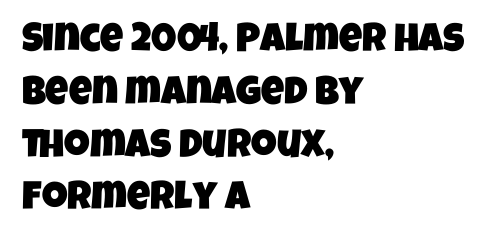
The image shows 40 px condensed sans-serif type; set left-aligned, normal line spacing (1.32x), normal letter spacing, not underlined; low stroke contrast and a large x-height.
